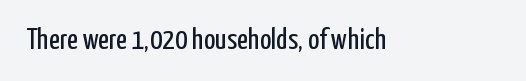
{"serif": "no", "italic": "no", "bold": "no", "weight": "regular", "width": "condensed", "stroke_contrast": "low", "x_height": "medium", "monospaced": "no", "underline": "no", "letter_spacing": "normal", "letter_spacing_em": 0.0, "glyph_px": 30}
